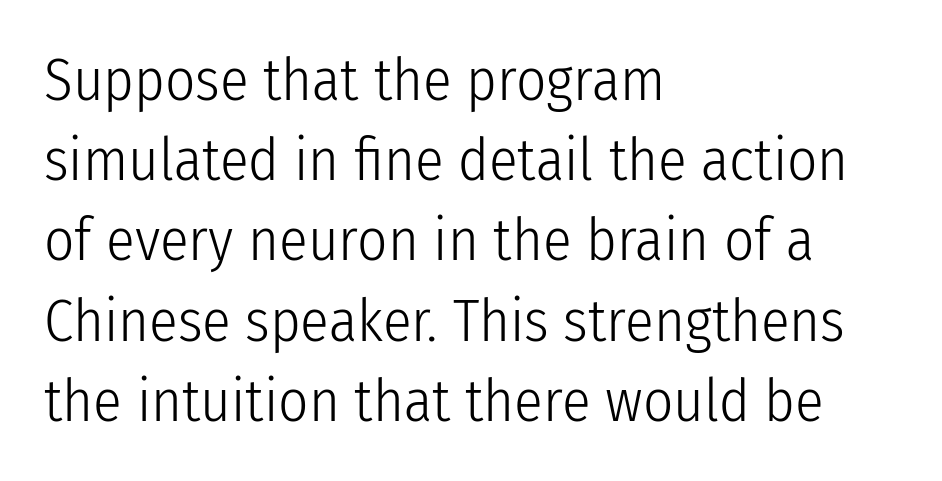
{"serif": "no", "italic": "no", "bold": "no", "weight": "light", "width": "condensed", "stroke_contrast": "low", "x_height": "medium", "monospaced": "no", "underline": "no", "align": "left", "line_spacing": "normal", "line_spacing_ratio": 1.36, "letter_spacing": "normal", "letter_spacing_em": 0.0, "glyph_px": 59}
